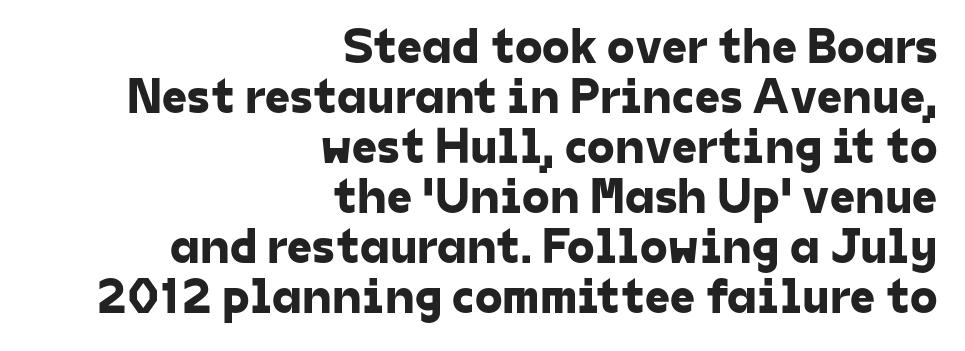
{"serif": "no", "width": "normal", "stroke_contrast": "low", "x_height": "medium", "monospaced": "no", "underline": "no", "align": "right", "line_spacing": "tight", "line_spacing_ratio": 1.0, "letter_spacing": "normal", "letter_spacing_em": 0.0, "glyph_px": 50}
